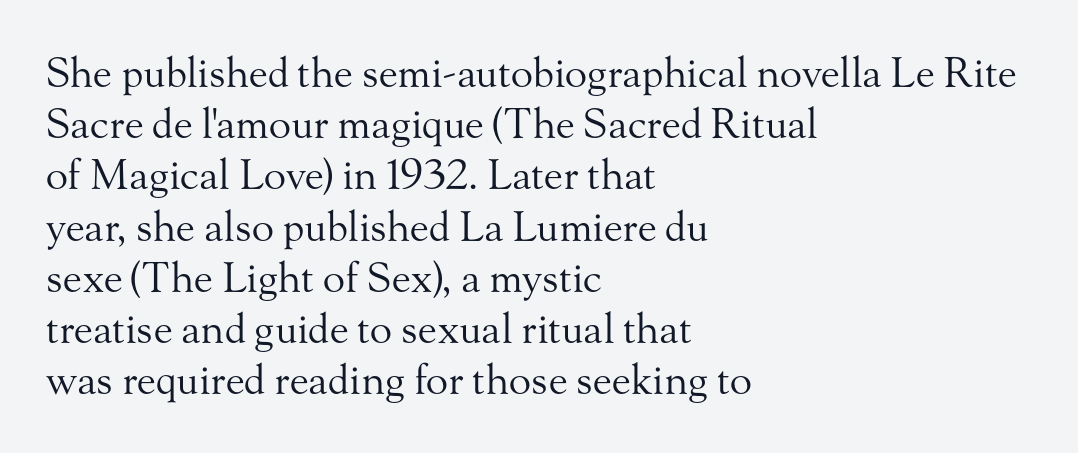
Q: Is the text bold? A: No.
Q: Is the text italic (slanted)? A: No, it is upright.
Q: Is the typeface a serif or a sans-serif typeface? A: Serif.
Q: Is the text underlined? A: No.
Q: How is the paragraph aligned? A: Left-aligned.
Q: Is the spacing between letters normal or unusually wide? A: Normal.
Q: Is the spacing between lines tight, normal or loose? A: Normal.
Q: Width (condensed, normal, or wide)? A: Normal.
Q: Stroke contrast? A: Medium.
Q: x-height? A: Small.
Q: Monospaced? A: No.
